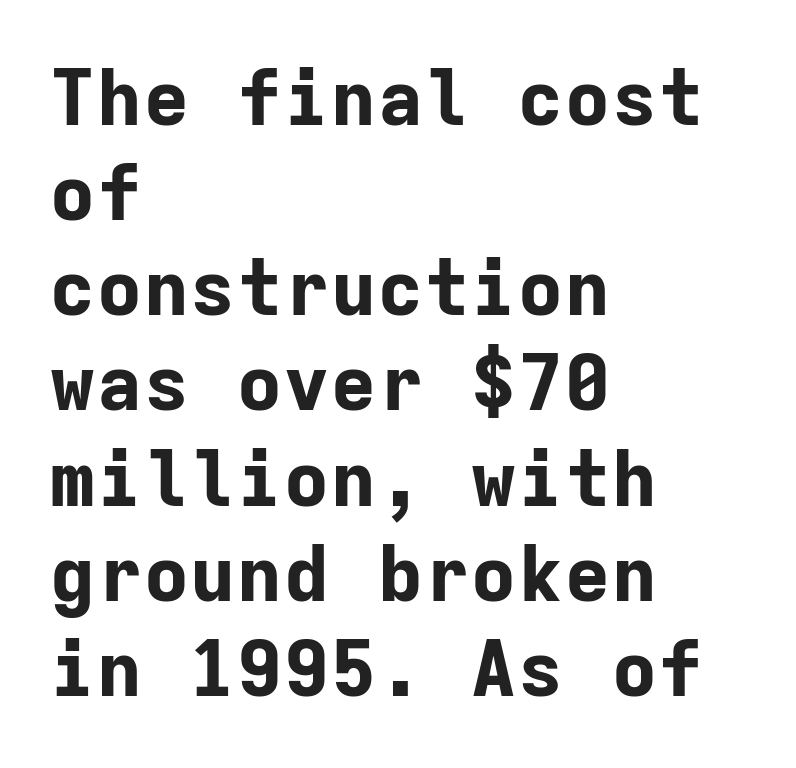
Each word holds together tightly as a unit, with standard inter-letter gaps. Do the characters align in a grid? Yes, the font is monospaced. The type sits square on the baseline with zero lean. This is sans-serif lettering, the kind often seen on screens and signage. No word sits above an underline.
